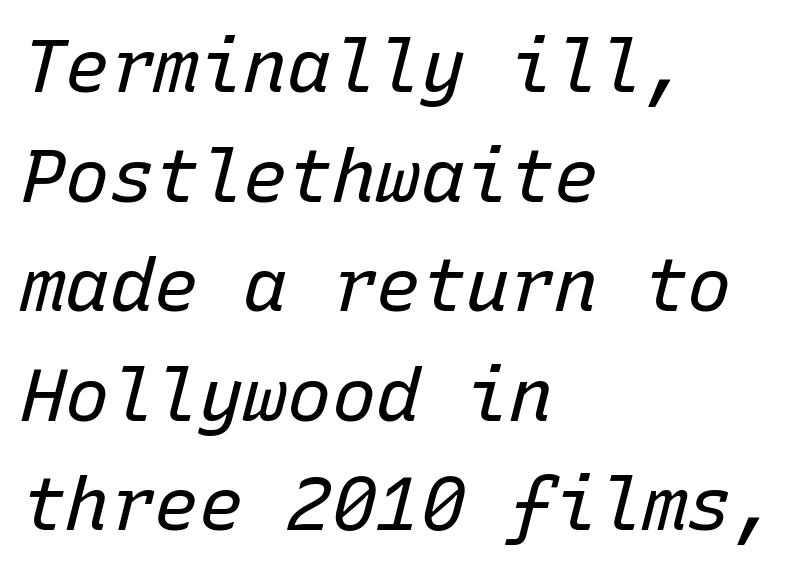
Q: Is the text bold? A: No.
Q: Is the text italic (slanted)? A: Yes, it leans right by about 15 degrees.
Q: Is the text underlined? A: No.
Q: How is the paragraph aligned? A: Left-aligned.
Q: Is the spacing between letters normal or unusually wide? A: Normal.
Q: Is the spacing between lines tight, normal or loose? A: Normal.
Q: Width (condensed, normal, or wide)? A: Normal.
Q: Stroke contrast? A: Low.
Q: x-height? A: Medium.
Q: Monospaced? A: Yes.
